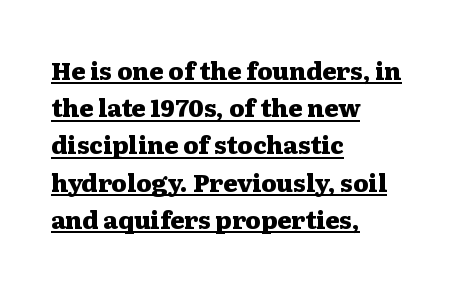
The image shows 24 px bold type, upright; set left-aligned, normal line spacing (1.55x), normal letter spacing, underlined.
